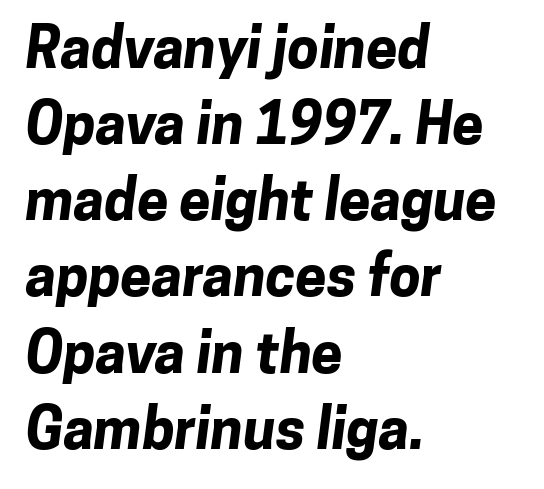
Q: Is the text bold? A: Yes.
Q: Is the typeface a serif or a sans-serif typeface? A: Sans-serif.
Q: Is the text underlined? A: No.
Q: How is the paragraph aligned? A: Left-aligned.
Q: Is the spacing between letters normal or unusually wide? A: Normal.
Q: Is the spacing between lines tight, normal or loose? A: Normal.
Q: Width (condensed, normal, or wide)? A: Normal.
Q: Stroke contrast? A: Low.
Q: x-height? A: Medium.
Q: Monospaced? A: No.
